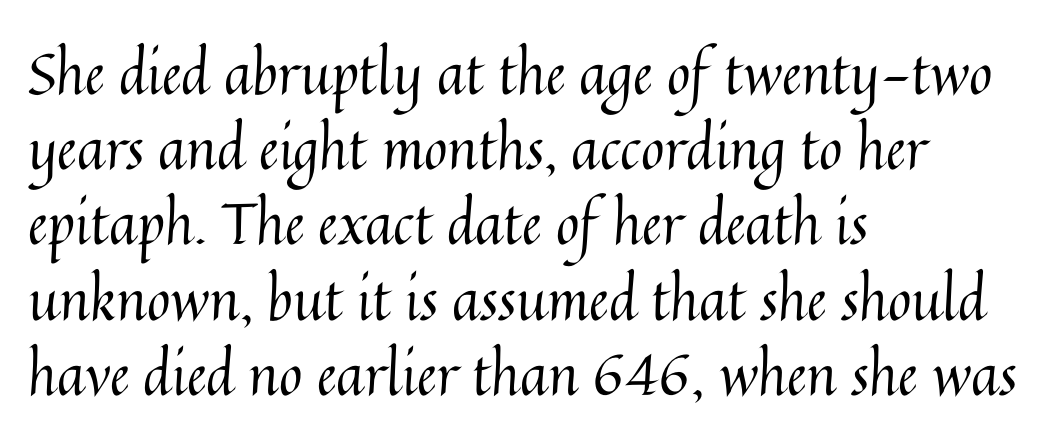
{"bold": "no", "weight": "regular", "width": "normal", "stroke_contrast": "medium", "x_height": "medium", "monospaced": "no", "underline": "no", "align": "left", "line_spacing": "normal", "line_spacing_ratio": 1.32, "letter_spacing": "normal", "letter_spacing_em": 0.0, "glyph_px": 57}
